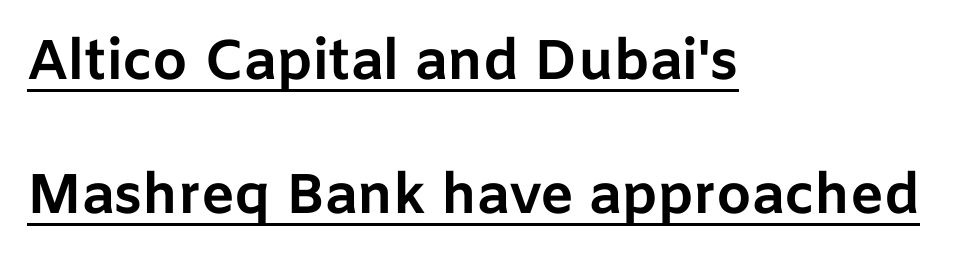
{"serif": "no", "italic": "no", "bold": "yes", "weight": "bold", "width": "normal", "stroke_contrast": "low", "x_height": "medium", "monospaced": "no", "underline": "yes", "align": "left", "line_spacing": "loose", "line_spacing_ratio": 2.39, "letter_spacing": "normal", "letter_spacing_em": 0.0, "glyph_px": 56}
